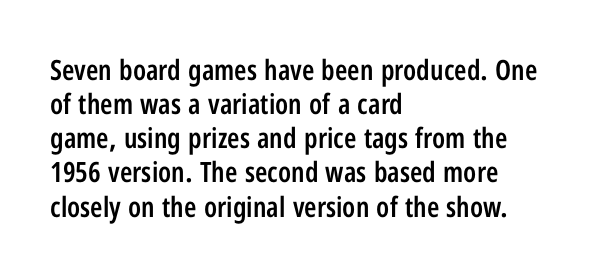
The image shows 28 px semibold, condensed sans-serif type, upright; set left-aligned, line spacing 1.22x, normal letter spacing, not underlined; low stroke contrast and a medium x-height.
